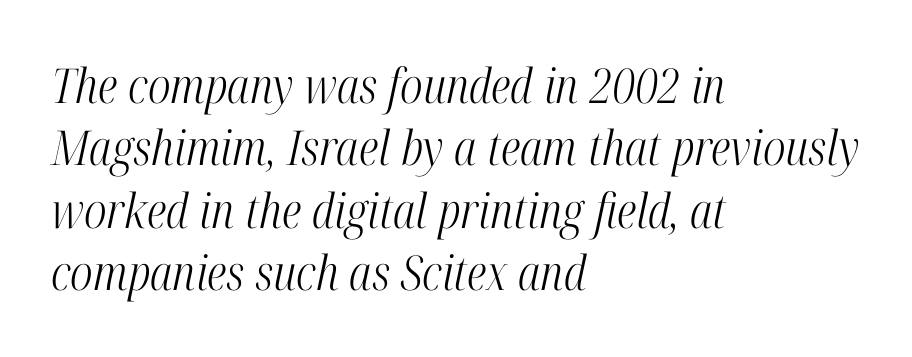
{"serif": "yes", "italic": "yes", "lean": "right", "slant_degrees": 12, "bold": "no", "weight": "light", "width": "condensed", "stroke_contrast": "high", "x_height": "medium", "monospaced": "no", "underline": "no", "align": "left", "line_spacing": "normal", "line_spacing_ratio": 1.3, "letter_spacing": "normal", "letter_spacing_em": 0.0, "glyph_px": 48}
